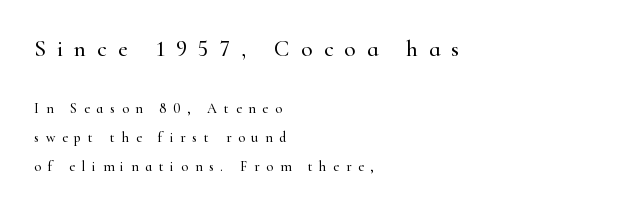
Q: Is the text italic (slanted)? A: No, it is upright.
Q: Is the text underlined? A: No.
Q: How is the paragraph aligned? A: Left-aligned.
Q: Is the spacing between letters normal or unusually wide? A: Unusually wide.
Q: Is the spacing between lines tight, normal or loose? A: Loose.
Q: Which block of text is set in a larger size, the first (top) or the second (bottom)? A: The first (top) one.
